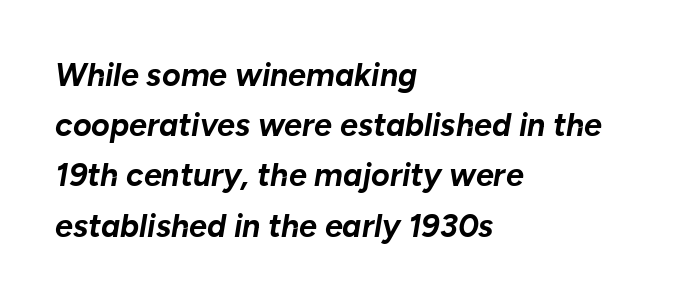
The image shows 32 px bold type, italic (leaning right); set left-aligned, normal line spacing (1.57x), normal letter spacing, not underlined; low stroke contrast and a medium x-height.
